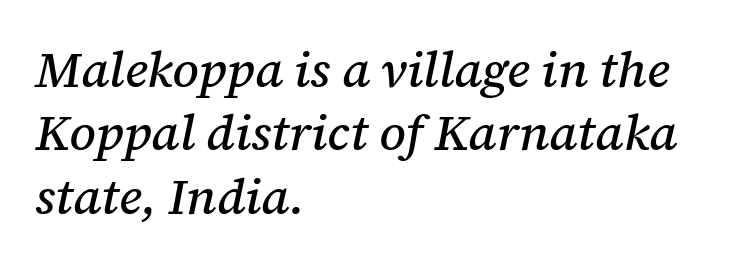
{"serif": "yes", "italic": "yes", "lean": "right", "slant_degrees": 12, "width": "normal", "stroke_contrast": "medium", "x_height": "medium", "monospaced": "no", "underline": "no", "align": "left", "line_spacing": "normal", "line_spacing_ratio": 1.27, "letter_spacing": "normal", "letter_spacing_em": 0.0, "glyph_px": 50}
